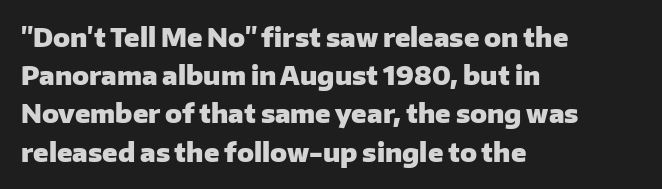
Lines of text with bare space underneath. Quick note: interline space is typical. The line texture is even and compact thanks to regular tracking. The letters stand straight up with perfectly vertical stems. I'd describe the lettering as bold — thick and assertive.
